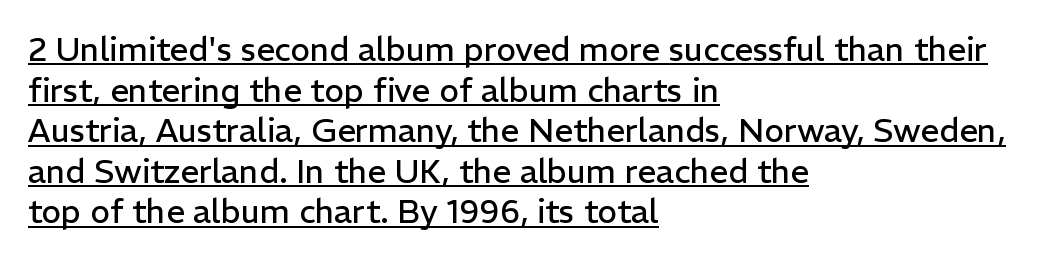
The image shows 33 px regular-weight sans-serif type, upright; set left-aligned, line spacing 1.23x, normal letter spacing, underlined; low stroke contrast and a medium x-height.
